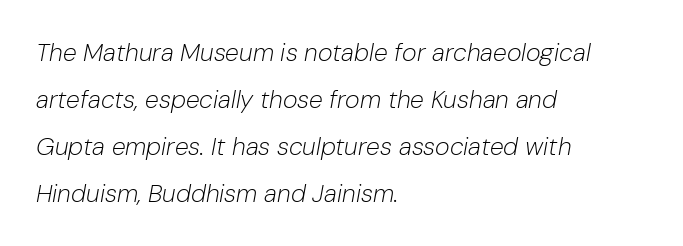
Horizontal alignment here is leftward, the default for most running prose. Observe the ordinary spacing: letters are neighbours, not strangers. Weight: not bold — regular or lighter. These lines were composed using italics.
